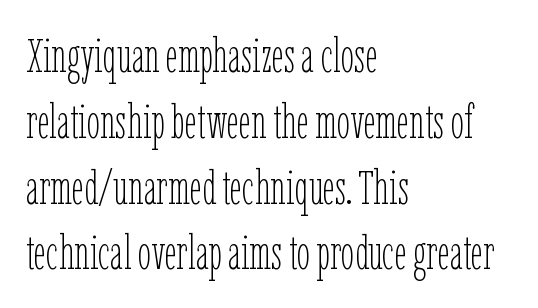
Q: Is the text bold? A: No.
Q: Is the text italic (slanted)? A: No, it is upright.
Q: Is the text underlined? A: No.
Q: How is the paragraph aligned? A: Left-aligned.
Q: Is the spacing between letters normal or unusually wide? A: Normal.
Q: Is the spacing between lines tight, normal or loose? A: Normal.
Q: Width (condensed, normal, or wide)? A: Condensed.
Q: Stroke contrast? A: Low.
Q: x-height? A: Medium.
Q: Monospaced? A: No.
